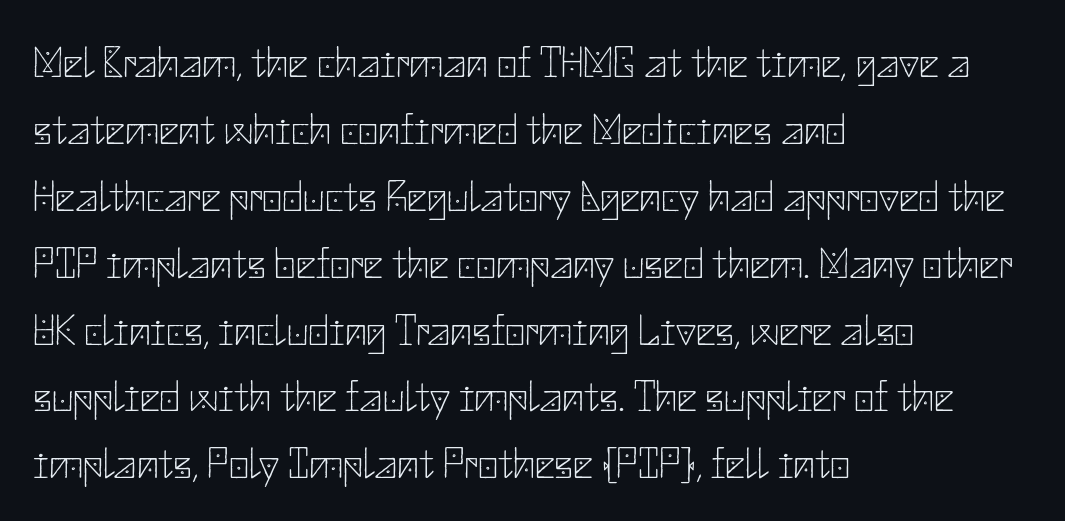
The image shows 44 px thin sans-serif type, upright; set left-aligned, normal line spacing (1.52x), normal letter spacing, not underlined; low stroke contrast and a small x-height.
